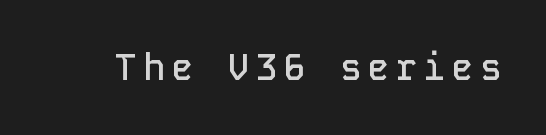
{"serif": "no", "italic": "no", "bold": "semi", "weight": "semibold", "width": "normal", "stroke_contrast": "low", "x_height": "medium", "monospaced": "yes", "underline": "no", "glyph_px": 36}
